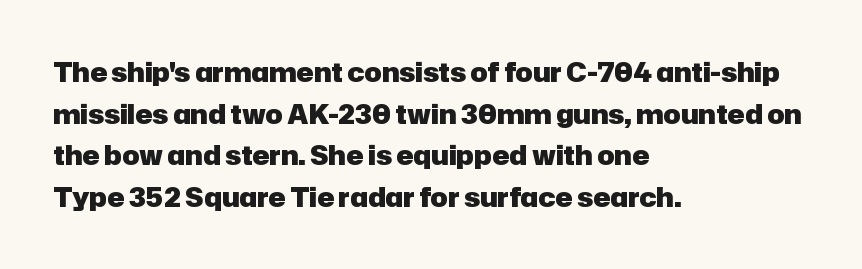
When letters stand straight like this, we call the style roman or upright. Successive baselines arrive at the customary interval. This rendering uses left alignment, leaving the right contour irregular. Notice how thick the strokes are: this is what a full bold looks like.
